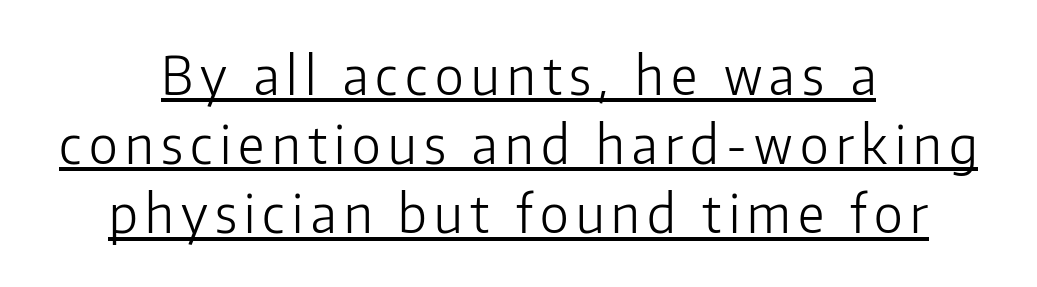
The lines in this sample share a center point and differ in where they start and stop. This rendering employs a face without finishing strokes, i.e., a sans-serif. Ascenders rise straight up at ninety degrees. Weight: not bold — regular or lighter. The glyphs are accompanied by a horizontal stroke just below them.
